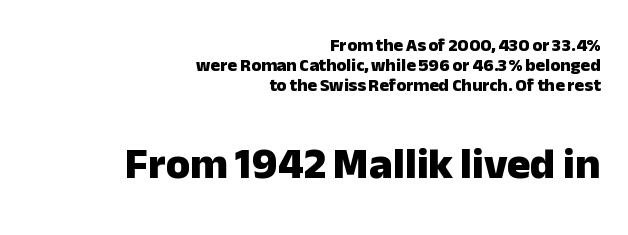
{"serif": "no", "italic": "no", "bold": "yes", "weight": "heavy", "width": "normal", "stroke_contrast": "low", "x_height": "medium", "monospaced": "no", "underline": "no", "align": "right", "line_spacing": "tight", "line_spacing_ratio": 1.11, "letter_spacing": "normal", "letter_spacing_em": 0.0, "larger_block": "second", "size_ratio": 2.44, "glyph_px": 44}
